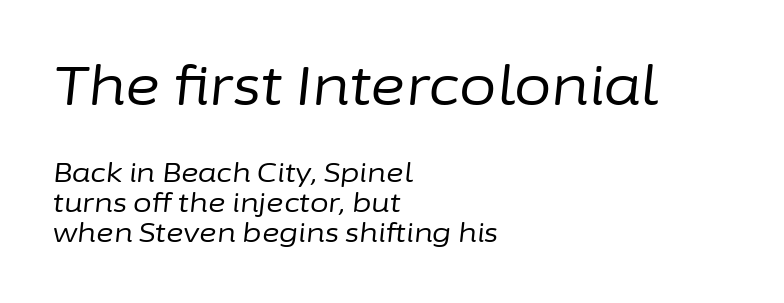
The image shows 54 px regular-weight type, italic (leaning right); set left-aligned, tight line spacing (1.11x), normal letter spacing, not underlined; the first (top) block is 2.0x larger; low stroke contrast and a medium x-height.
